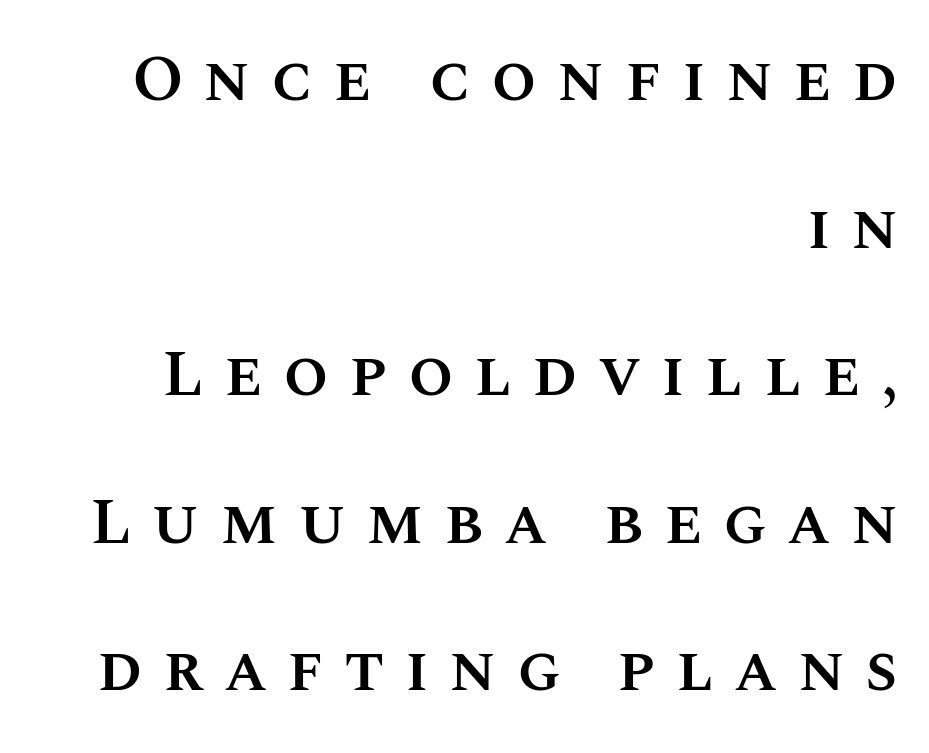
Clear beneath every line of the passage. When letters stand straight like this, we call the style roman or upright. The rendering uses a large line-height, opening up the rows. The lines are quadded right.
